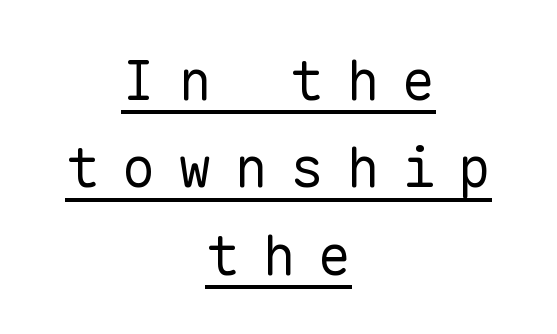
{"serif": "no", "italic": "no", "bold": "no", "weight": "regular", "width": "normal", "stroke_contrast": "low", "x_height": "medium", "monospaced": "yes", "underline": "yes", "align": "center", "line_spacing": "normal", "line_spacing_ratio": 1.56, "letter_spacing": "wide", "letter_spacing_em": 0.4, "glyph_px": 56}
